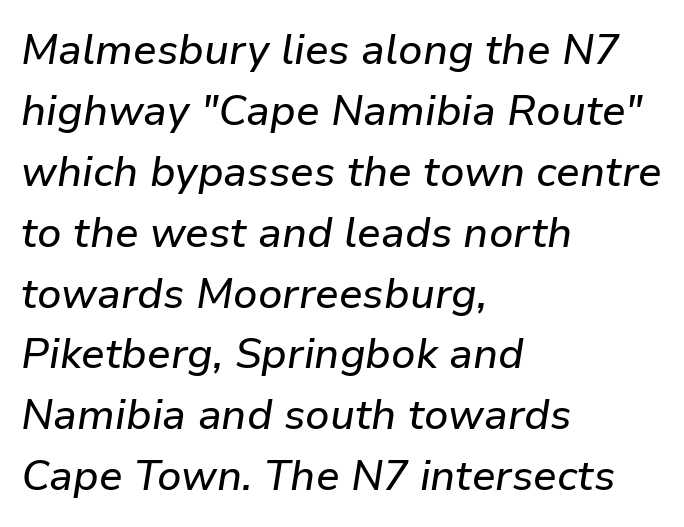
The image shows 42 px text type, italic (leaning right); set left-aligned, normal line spacing (1.45x), normal letter spacing, not underlined; low stroke contrast and a medium x-height.
